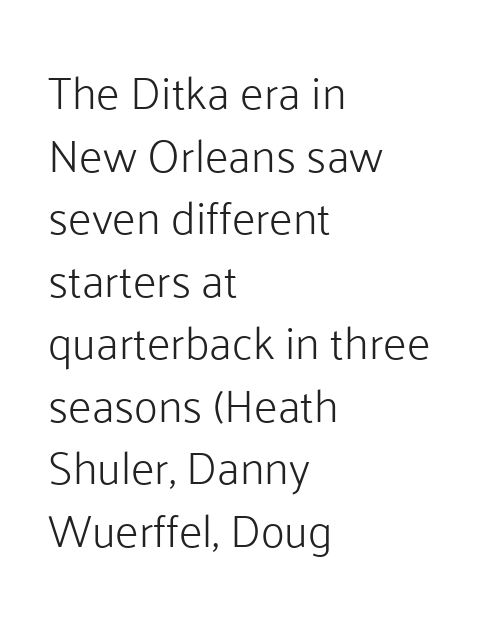
Q: Is the text bold? A: No.
Q: Is the text italic (slanted)? A: No, it is upright.
Q: Is the typeface a serif or a sans-serif typeface? A: Sans-serif.
Q: Is the text underlined? A: No.
Q: How is the paragraph aligned? A: Left-aligned.
Q: Is the spacing between letters normal or unusually wide? A: Normal.
Q: Is the spacing between lines tight, normal or loose? A: Normal.
Q: Width (condensed, normal, or wide)? A: Normal.
Q: Stroke contrast? A: Low.
Q: x-height? A: Medium.
Q: Monospaced? A: No.
